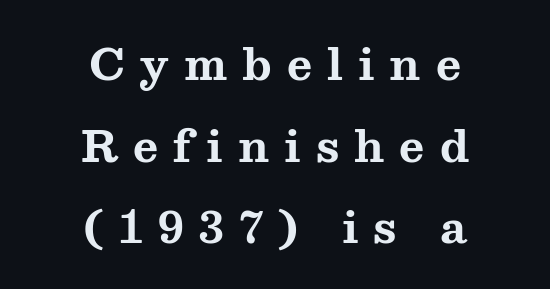
The image shows 43 px bold, wide serif type, upright; set centered, loose line spacing (1.9x), unusually wide letter spacing (+0.35 em), not underlined; medium stroke contrast and a medium x-height.
